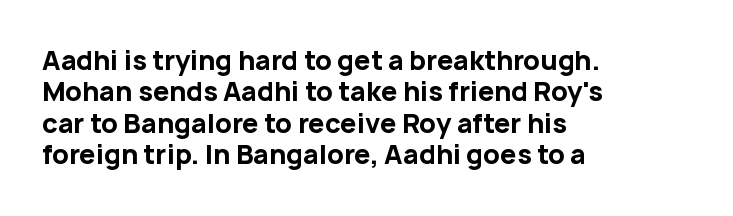
Posture: straight, roman, zero tilt. A student would call this left alignment; a typographer would say flush left, rag right. Rule under the text: the space is simply empty. Between one letter and the next there's only the usual sliver of space. Plenty of ink on the page — the face is bold.
